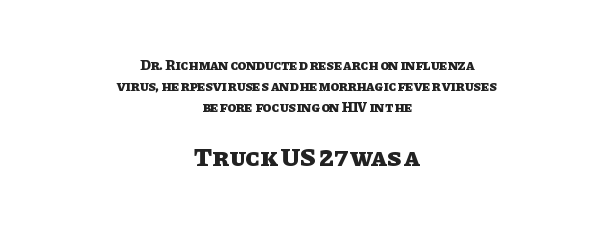
{"italic": "no", "bold": "yes", "underline": "no", "align": "center", "line_spacing": "normal", "line_spacing_ratio": 1.49, "letter_spacing": "normal", "letter_spacing_em": 0.0, "larger_block": "second", "size_ratio": 1.86, "glyph_px": 26}
